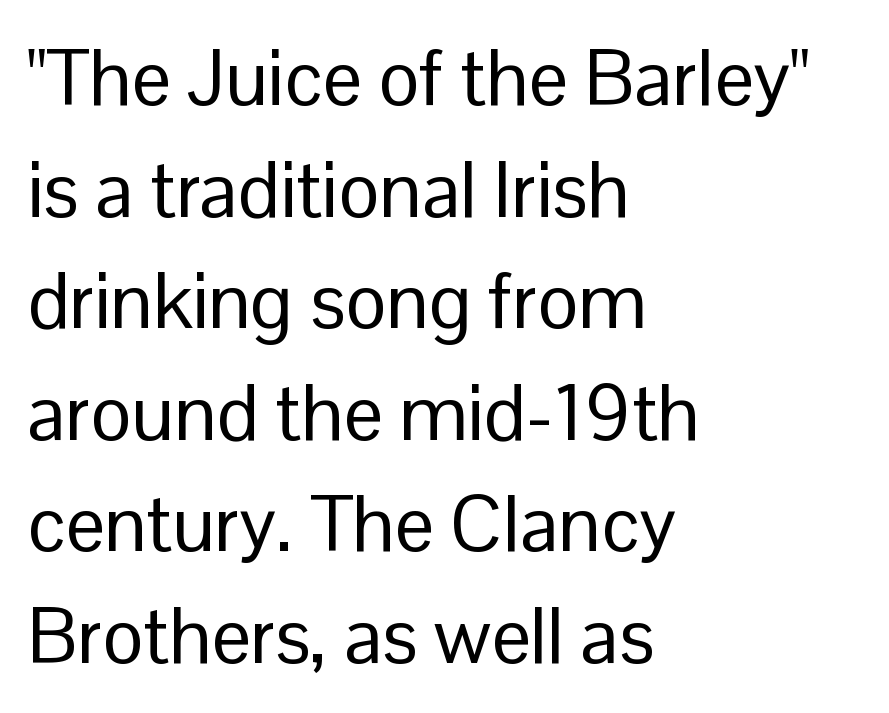
The image shows 78 px regular-weight sans-serif type, upright; set left-aligned, normal line spacing (1.43x), normal letter spacing, not underlined; low stroke contrast and a medium x-height.
